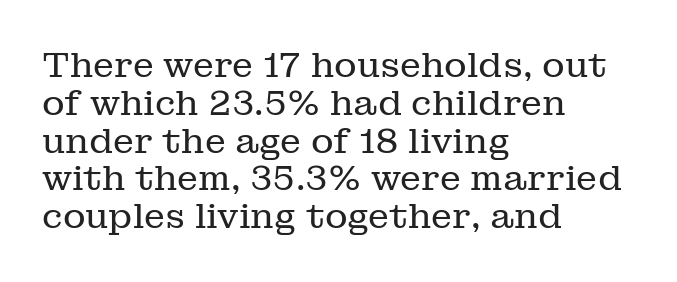
Q: Is the text bold? A: No.
Q: Is the text italic (slanted)? A: No, it is upright.
Q: Is the typeface a serif or a sans-serif typeface? A: Serif.
Q: Is the text underlined? A: No.
Q: How is the paragraph aligned? A: Left-aligned.
Q: Is the spacing between letters normal or unusually wide? A: Normal.
Q: Is the spacing between lines tight, normal or loose? A: Tight.
Q: Width (condensed, normal, or wide)? A: Normal.
Q: Stroke contrast? A: Low.
Q: x-height? A: Medium.
Q: Monospaced? A: No.
